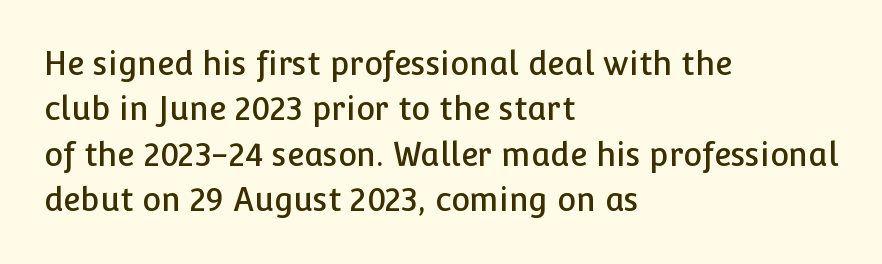
{"serif": "no", "italic": "no", "width": "normal", "stroke_contrast": "low", "x_height": "medium", "monospaced": "no", "underline": "no", "align": "left", "line_spacing": "normal", "line_spacing_ratio": 1.42, "letter_spacing": "normal", "letter_spacing_em": 0.0, "glyph_px": 32}
